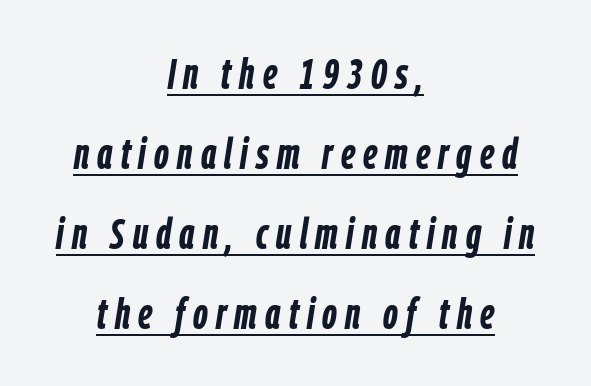
{"italic": "yes", "lean": "right", "slant_degrees": 9, "bold": "yes", "weight": "semibold", "width": "condensed", "stroke_contrast": "low", "x_height": "medium", "monospaced": "no", "underline": "yes", "align": "center", "line_spacing_ratio": 1.86, "glyph_px": 43}
